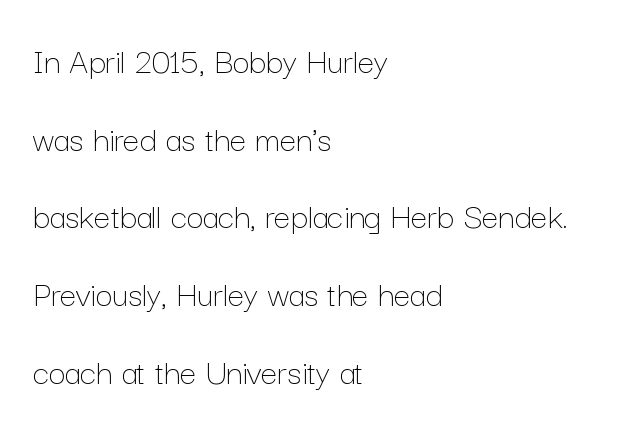
This sample uses plain, unmodified letter spacing. These lines stack with their left ends in a neat column. Do the characters align in a grid? No, the font is proportional. A clean baseline with only descenders dipping below it. The letters stand upright; this is a roman face.
